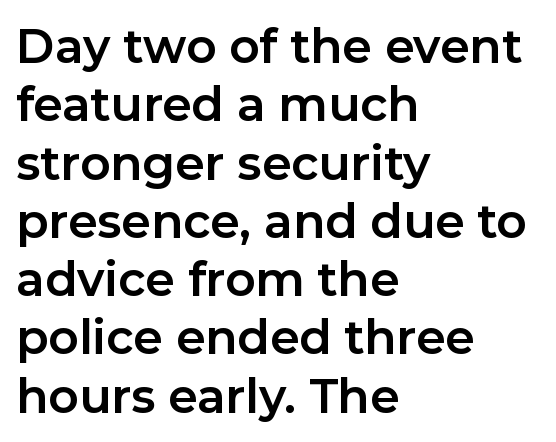
{"serif": "no", "italic": "no", "bold": "yes", "weight": "bold", "width": "normal", "stroke_contrast": "low", "x_height": "medium", "monospaced": "no", "underline": "no", "align": "left", "line_spacing_ratio": 1.24, "letter_spacing": "normal", "letter_spacing_em": 0.0, "glyph_px": 47}
